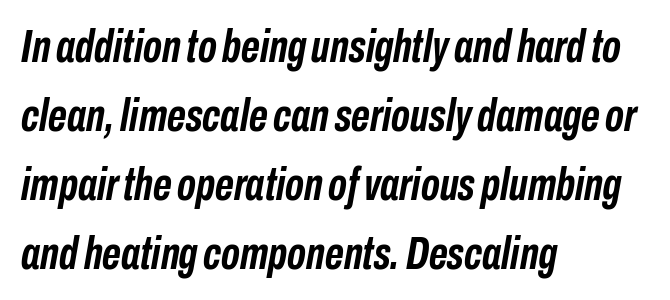
{"italic": "yes", "lean": "right", "slant_degrees": 10, "bold": "yes", "weight": "semibold", "width": "condensed", "stroke_contrast": "low", "x_height": "medium", "monospaced": "no", "underline": "no", "align": "left", "line_spacing": "normal", "line_spacing_ratio": 1.5, "letter_spacing": "normal", "letter_spacing_em": 0.0, "glyph_px": 46}
